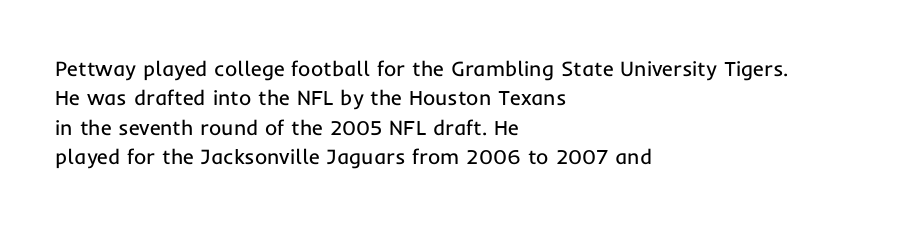
Q: Is the text bold? A: No.
Q: Is the text italic (slanted)? A: No, it is upright.
Q: Is the text underlined? A: No.
Q: How is the paragraph aligned? A: Left-aligned.
Q: Is the spacing between letters normal or unusually wide? A: Normal.
Q: Is the spacing between lines tight, normal or loose? A: Normal.
